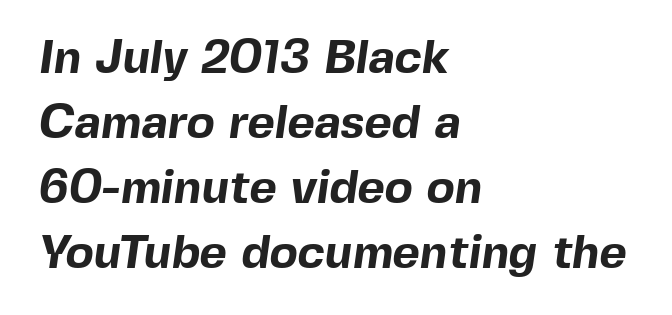
Q: Is the text bold? A: Yes.
Q: Is the typeface a serif or a sans-serif typeface? A: Sans-serif.
Q: Is the text underlined? A: No.
Q: How is the paragraph aligned? A: Left-aligned.
Q: Is the spacing between letters normal or unusually wide? A: Normal.
Q: Is the spacing between lines tight, normal or loose? A: Normal.
Q: Width (condensed, normal, or wide)? A: Normal.
Q: x-height? A: Medium.
Q: Monospaced? A: No.
